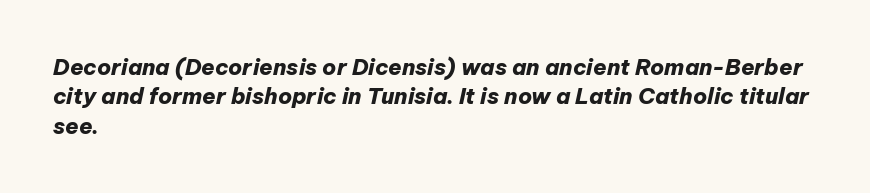
The image shows 22 px bold type, italic (leaning right); set left-aligned, normal line spacing (1.34x), normal letter spacing, not underlined.
